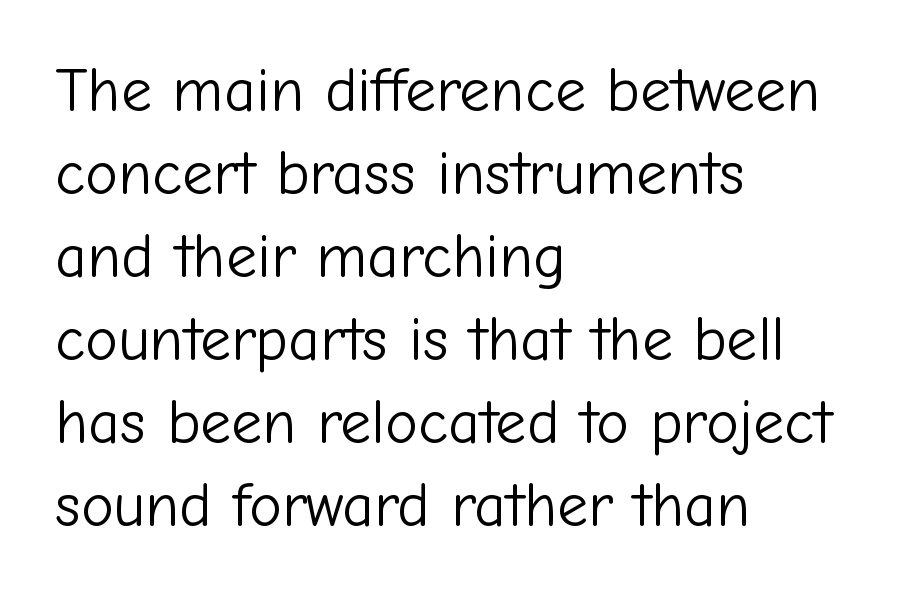
The image shows 62 px light sans-serif type, upright; set left-aligned, normal line spacing (1.34x), normal letter spacing, not underlined; low stroke contrast and a medium x-height.
